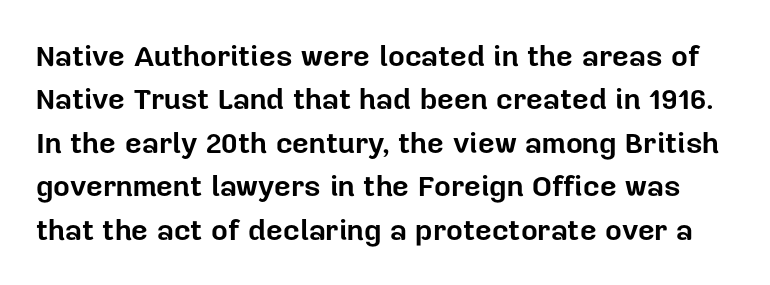
Q: Is the text bold? A: Yes.
Q: Is the text italic (slanted)? A: No, it is upright.
Q: Is the typeface a serif or a sans-serif typeface? A: Sans-serif.
Q: Is the text underlined? A: No.
Q: Is the spacing between letters normal or unusually wide? A: Normal.
Q: Is the spacing between lines tight, normal or loose? A: Normal.
Q: Width (condensed, normal, or wide)? A: Normal.
Q: Stroke contrast? A: Low.
Q: x-height? A: Medium.
Q: Monospaced? A: No.
